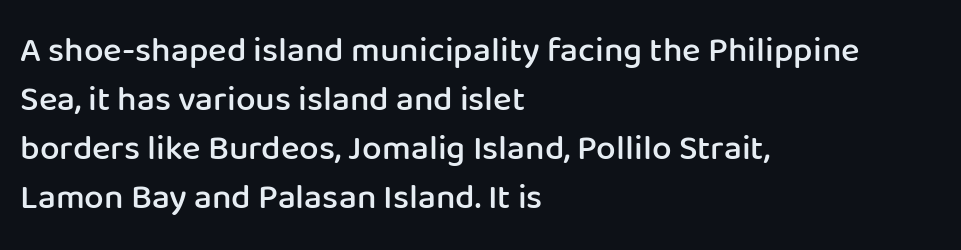
{"serif": "no", "italic": "no", "bold": "semi", "weight": "semibold", "width": "normal", "stroke_contrast": "low", "x_height": "medium", "monospaced": "no", "underline": "no", "align": "left", "line_spacing": "normal", "line_spacing_ratio": 1.4, "letter_spacing": "normal", "letter_spacing_em": 0.0, "glyph_px": 35}
